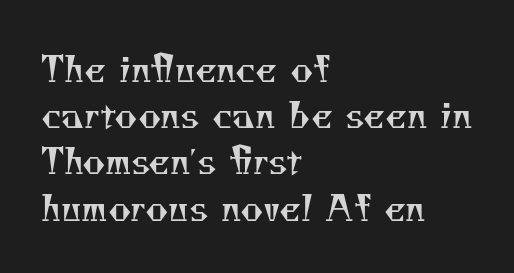
The image shows 35 px regular-weight serif type; set left-aligned, normal line spacing (1.32x), normal letter spacing, not underlined; medium stroke contrast and a small x-height.
